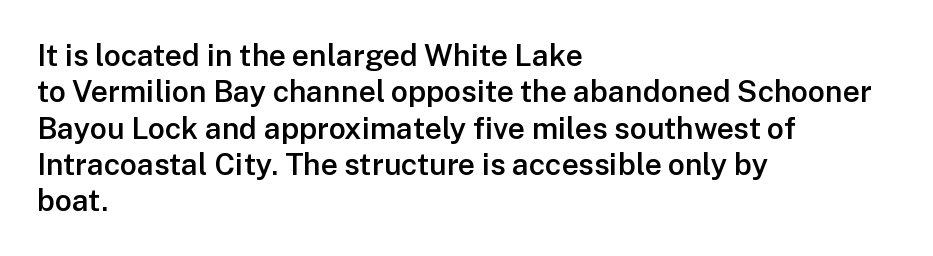
Spacing between characters is what you'd get straight out of the box. Is this a sans? Yes — the strokes have no serifs. This sample is left-justified, so line endings fall wherever the words run out. This is the regular roman posture of the typeface. Nobody drew a line under any word here. Typesetter's note: demi weight, one step under bold.
